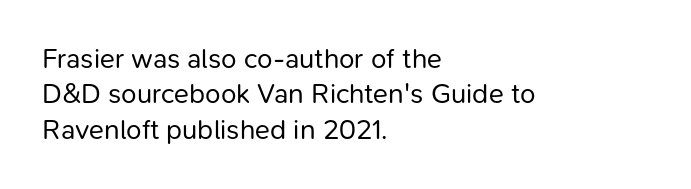
{"serif": "no", "italic": "no", "bold": "no", "weight": "regular", "width": "normal", "stroke_contrast": "low", "x_height": "medium", "monospaced": "no", "underline": "no", "align": "left", "line_spacing": "normal", "line_spacing_ratio": 1.26, "letter_spacing": "normal", "letter_spacing_em": 0.0, "glyph_px": 28}
